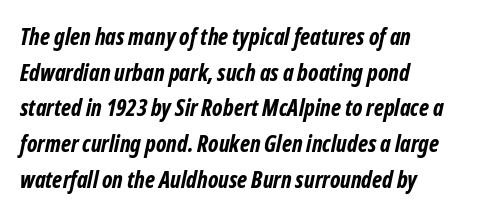
The lines are quadded left. How would I describe the line gaps? Plain and ordinary. The passage shown has conventional tracking throughout. Heft: maximum for text — a bold. The gap between lines stays unmarked.
